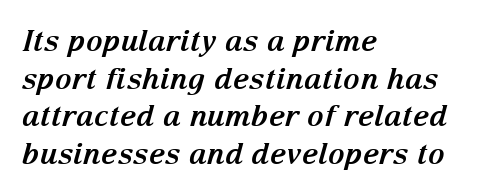
{"serif": "yes", "italic": "yes", "lean": "right", "slant_degrees": 15, "bold": "yes", "weight": "bold", "width": "normal", "stroke_contrast": "medium", "x_height": "medium", "monospaced": "no", "underline": "no", "align": "left", "line_spacing": "normal", "line_spacing_ratio": 1.3, "letter_spacing": "normal", "letter_spacing_em": 0.0, "glyph_px": 29}
